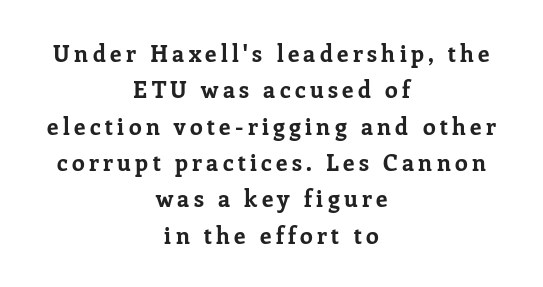
{"italic": "no", "bold": "yes", "underline": "no", "align": "center", "line_spacing": "normal", "line_spacing_ratio": 1.58, "glyph_px": 23}
